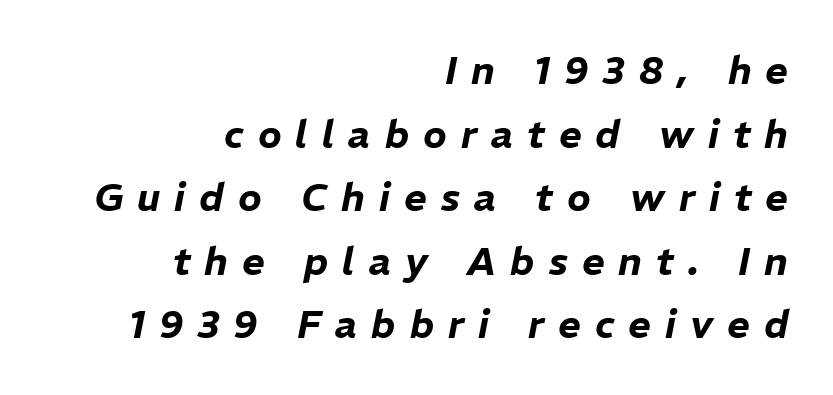
{"italic": "yes", "lean": "right", "slant_degrees": 11, "width": "normal", "stroke_contrast": "low", "x_height": "medium", "monospaced": "no", "underline": "no", "align": "right", "line_spacing": "normal", "line_spacing_ratio": 1.63, "letter_spacing": "wide", "letter_spacing_em": 0.36, "glyph_px": 39}
